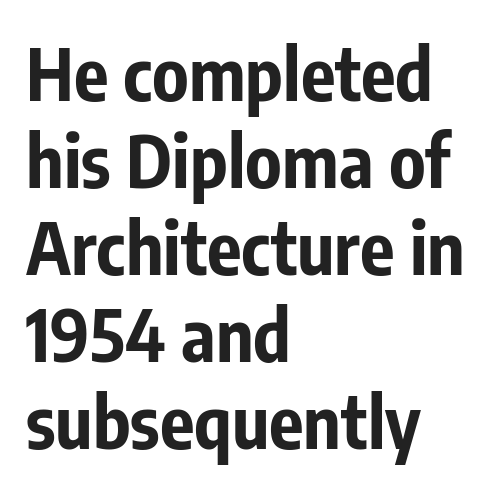
The image shows 72 px bold, condensed sans-serif type, upright; set left-aligned, line spacing 1.21x, normal letter spacing, not underlined; low stroke contrast and a medium x-height.
